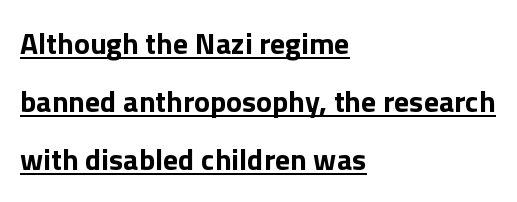
Q: Is the text bold? A: Yes.
Q: Is the text italic (slanted)? A: No, it is upright.
Q: Is the typeface a serif or a sans-serif typeface? A: Sans-serif.
Q: Is the text underlined? A: Yes.
Q: How is the paragraph aligned? A: Left-aligned.
Q: Is the spacing between letters normal or unusually wide? A: Normal.
Q: Is the spacing between lines tight, normal or loose? A: Loose.
Q: Width (condensed, normal, or wide)? A: Normal.
Q: Stroke contrast? A: Low.
Q: x-height? A: Medium.
Q: Monospaced? A: No.
